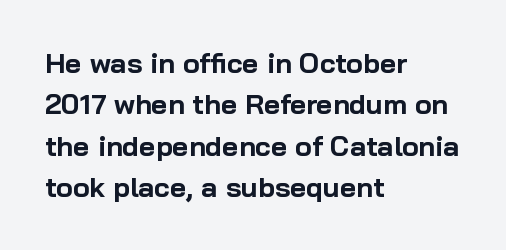
The rendering uses natural spacing where letterforms have individual widths. The leading is moderate, giving the passage an even texture. Does extra space separate the letters? No, they use regular spacing. The letters carry no serifs — their stems end cleanly without finishing strokes. Casual observation: everything's shoved over to the left. Tall strokes in this sample are plumb rather than angled.
